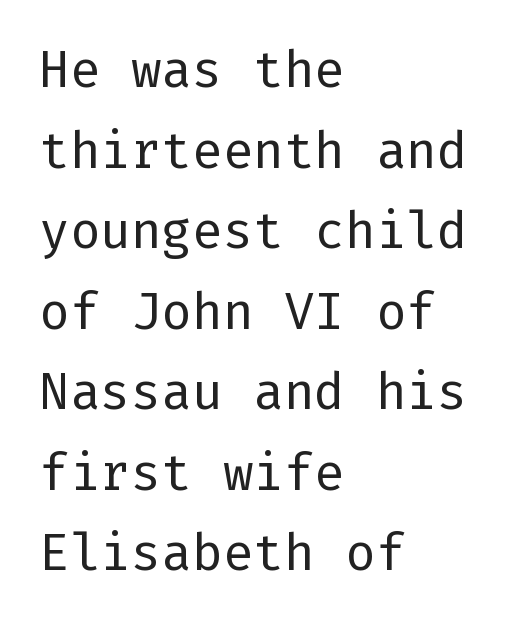
Q: Is the text bold? A: No.
Q: Is the text italic (slanted)? A: No, it is upright.
Q: Is the typeface a serif or a sans-serif typeface? A: Sans-serif.
Q: Is the text underlined? A: No.
Q: How is the paragraph aligned? A: Left-aligned.
Q: Is the spacing between letters normal or unusually wide? A: Normal.
Q: Is the spacing between lines tight, normal or loose? A: Normal.
Q: Width (condensed, normal, or wide)? A: Normal.
Q: Stroke contrast? A: Low.
Q: x-height? A: Medium.
